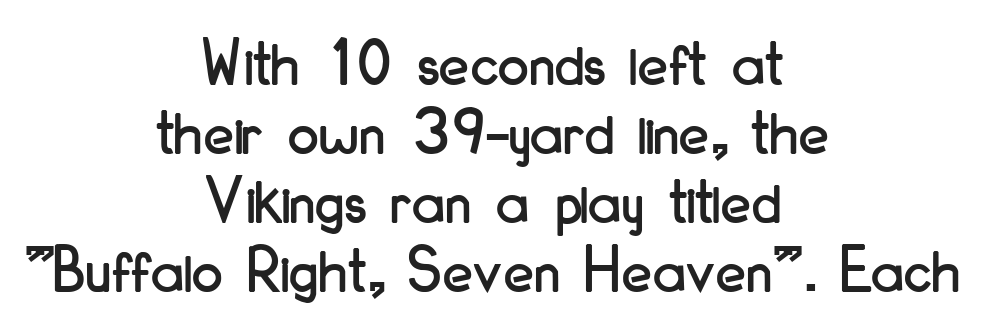
A sans-serif font was chosen for this passage. You could not count columns in this text — the font is proportionally spaced. The specimen omits any rule beneath the text block's lines. Nothing unusual about the tracking: characters are spaced as the font intends. The passage is arranged like a title page — every line centered. Reading down the column, the eye jumps only a short way to each next line.
